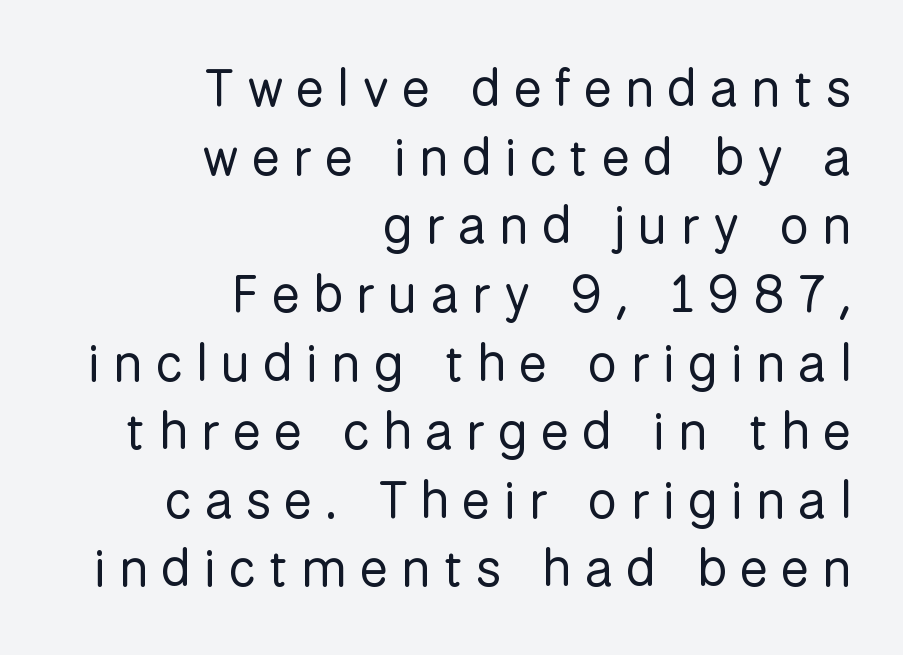
{"serif": "no", "italic": "no", "bold": "no", "weight": "regular", "width": "normal", "stroke_contrast": "low", "x_height": "medium", "monospaced": "no", "underline": "no", "align": "right", "line_spacing": "normal", "line_spacing_ratio": 1.32, "letter_spacing": "wide", "letter_spacing_em": 0.26, "glyph_px": 52}
